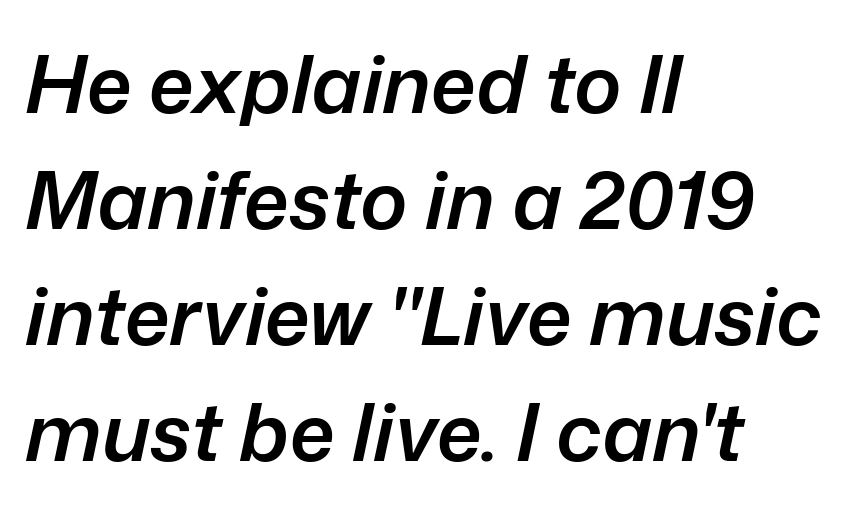
This sample has the flowing, uneven cadence of proportional lettering. Each glyph is drawn with semibold strokes, heavier than normal yet not fully bold. Just letters on the line, the space beneath them empty. Glyph-to-glyph distance matches everyday printed text.
